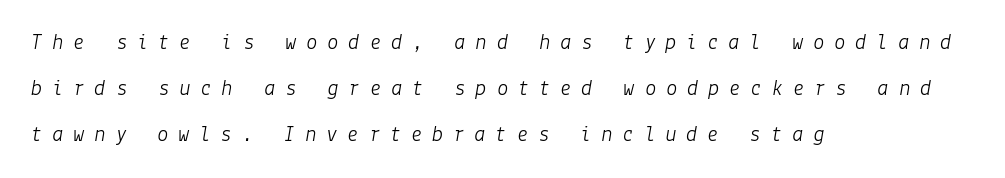
Characters are canted at an angle relative to the baseline's perpendicular. In CSS terms this would be text-align: left. Is this a heavy cut? Hardly; it is regular or lighter. Line spacing here is loose. Beneath every word, the page is bare. The tracking reads as deliberately expanded to a designer's eye.
